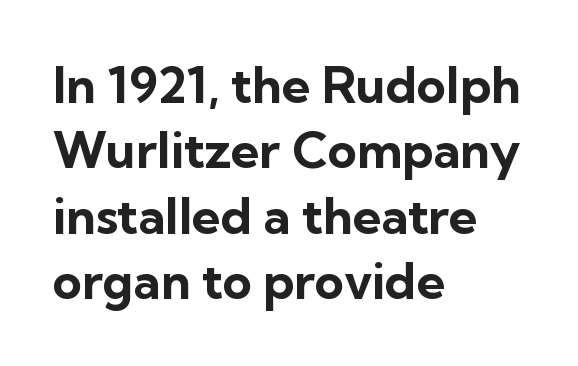
{"serif": "no", "italic": "no", "bold": "yes", "weight": "bold", "width": "normal", "stroke_contrast": "low", "x_height": "medium", "monospaced": "no", "underline": "no", "align": "left", "line_spacing": "normal", "line_spacing_ratio": 1.31, "letter_spacing": "normal", "letter_spacing_em": 0.0, "glyph_px": 50}
